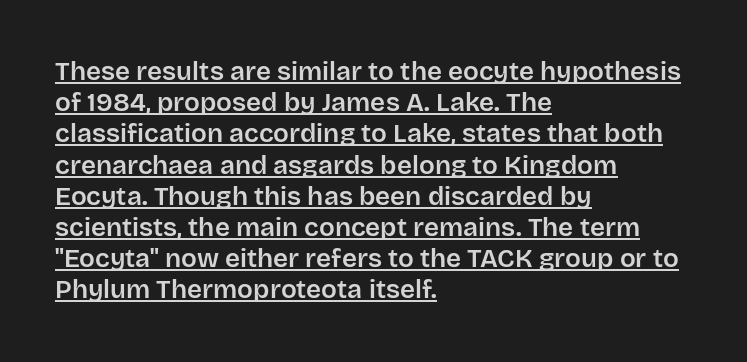
Q: Is the text italic (slanted)? A: No, it is upright.
Q: Is the text underlined? A: Yes.
Q: How is the paragraph aligned? A: Left-aligned.
Q: Is the spacing between letters normal or unusually wide? A: Normal.
